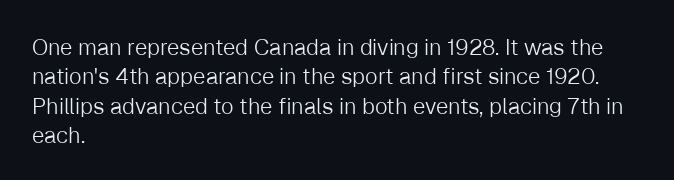
Q: Is the text bold? A: No.
Q: Is the text italic (slanted)? A: No, it is upright.
Q: Is the text underlined? A: No.
Q: How is the paragraph aligned? A: Left-aligned.
Q: Is the spacing between letters normal or unusually wide? A: Normal.
Q: Is the spacing between lines tight, normal or loose? A: Normal.
